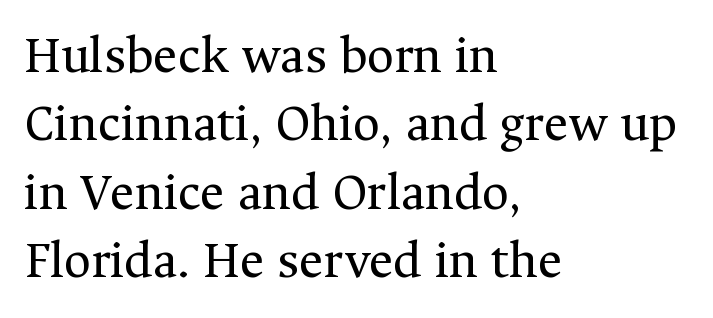
Q: Is the text bold? A: No.
Q: Is the text italic (slanted)? A: No, it is upright.
Q: Is the typeface a serif or a sans-serif typeface? A: Serif.
Q: Is the text underlined? A: No.
Q: How is the paragraph aligned? A: Left-aligned.
Q: Is the spacing between letters normal or unusually wide? A: Normal.
Q: Is the spacing between lines tight, normal or loose? A: Normal.
Q: Width (condensed, normal, or wide)? A: Normal.
Q: Stroke contrast? A: Medium.
Q: x-height? A: Medium.
Q: Monospaced? A: No.
